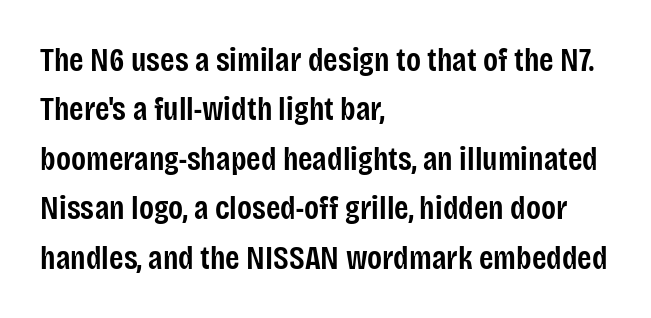
Horizontal bands of white between lines are of average thickness. The paragraph shown leans on its left margin. Here the glyphs are tracked normally, forming tight word shapes. Unlike a traditional serif, this face leaves its strokes unadorned.
